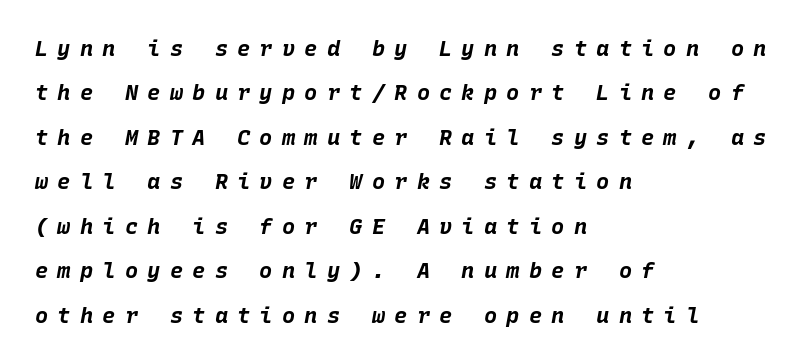
Q: Is the text bold? A: Yes.
Q: Is the text italic (slanted)? A: Yes, it leans right by about 10 degrees.
Q: Is the text underlined? A: No.
Q: How is the paragraph aligned? A: Left-aligned.
Q: Is the spacing between letters normal or unusually wide? A: Unusually wide.
Q: Is the spacing between lines tight, normal or loose? A: Loose.
